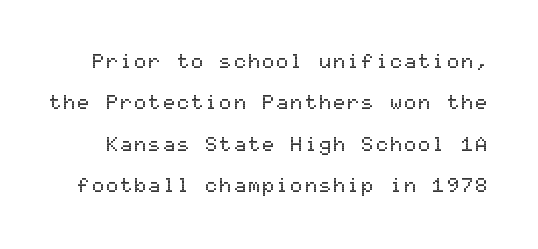
The image shows 20 px text type, upright; set loose line spacing (2.07x), not underlined.
